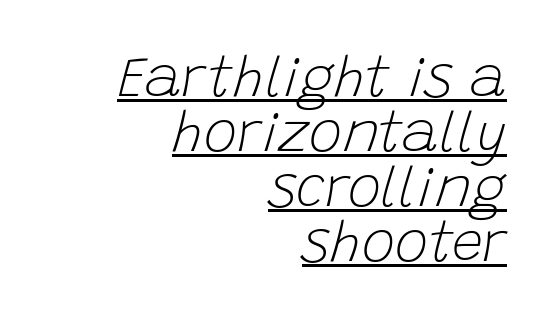
{"italic": "yes", "lean": "right", "slant_degrees": 15, "bold": "no", "weight": "light", "width": "normal", "stroke_contrast": "low", "x_height": "large", "monospaced": "no", "underline": "yes", "align": "right", "line_spacing": "tight", "line_spacing_ratio": 0.98, "letter_spacing": "normal", "letter_spacing_em": 0.0, "glyph_px": 56}
